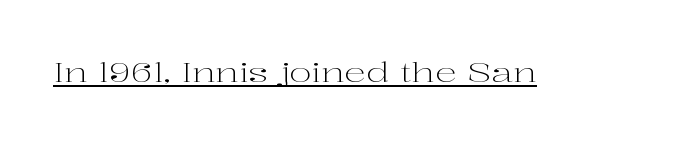
The image shows 27 px text type, upright; set normal letter spacing, underlined.
